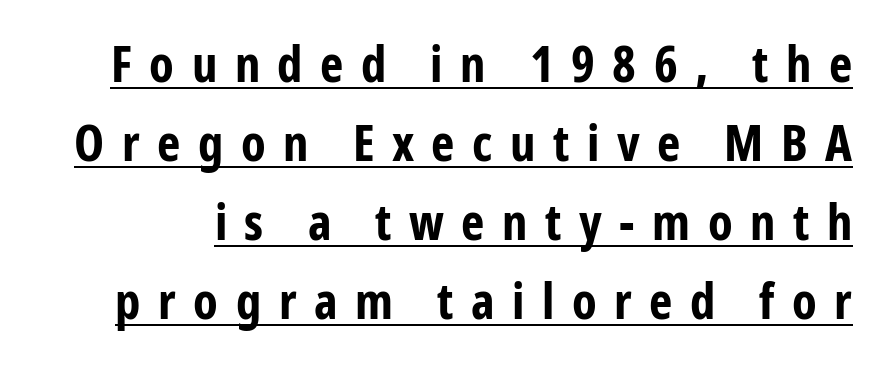
{"serif": "no", "italic": "no", "bold": "yes", "weight": "bold", "width": "condensed", "stroke_contrast": "low", "x_height": "medium", "monospaced": "no", "underline": "yes", "line_spacing": "normal", "line_spacing_ratio": 1.58, "letter_spacing": "wide", "letter_spacing_em": 0.35, "glyph_px": 50}
